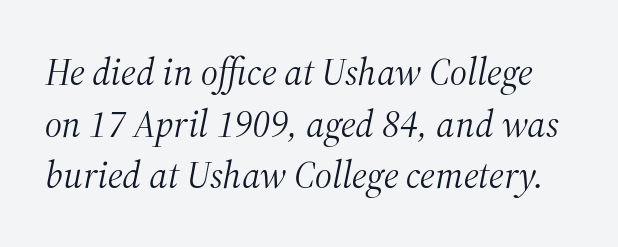
Q: Is the text bold? A: No.
Q: Is the text italic (slanted)? A: Yes, it leans right by about 12 degrees.
Q: Is the typeface a serif or a sans-serif typeface? A: Serif.
Q: Is the text underlined? A: No.
Q: Is the spacing between letters normal or unusually wide? A: Normal.
Q: Is the spacing between lines tight, normal or loose? A: Normal.
Q: Width (condensed, normal, or wide)? A: Normal.
Q: Stroke contrast? A: Medium.
Q: x-height? A: Medium.
Q: Monospaced? A: No.
